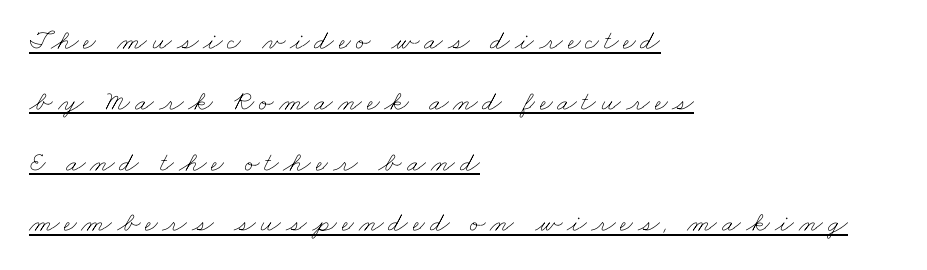
Compared with a centered layout, this one pins lines to the left instead. Varying glyph widths throughout — classic text-font behaviour. Summary of weight: not heavy and not bold. The rendering uses the underline text-decoration. If you measured baseline to baseline, you'd find a long distance.
